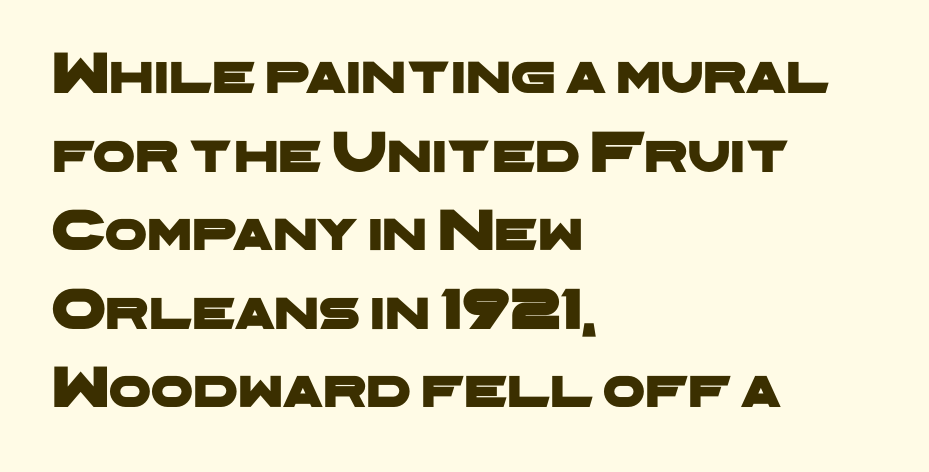
Q: Is the typeface a serif or a sans-serif typeface? A: Sans-serif.
Q: Is the text underlined? A: No.
Q: How is the paragraph aligned? A: Left-aligned.
Q: Is the spacing between letters normal or unusually wide? A: Normal.
Q: Is the spacing between lines tight, normal or loose? A: Normal.
Q: Width (condensed, normal, or wide)? A: Wide.
Q: Stroke contrast? A: Low.
Q: x-height? A: Medium.
Q: Monospaced? A: No.
